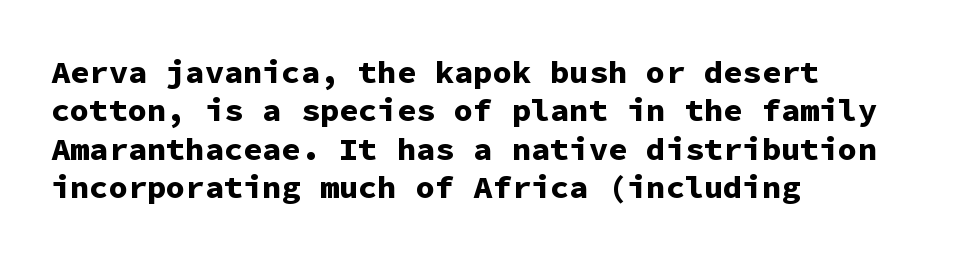
Italic: no, the glyphs are upright roman. The lines are quadded left. Compared with typical body copy, the letter spacing here is the same. Does the type have serifs? No, each stem ends abruptly. Heft: maximum for text — a bold. Honestly, there is no underline to notice here at all.
